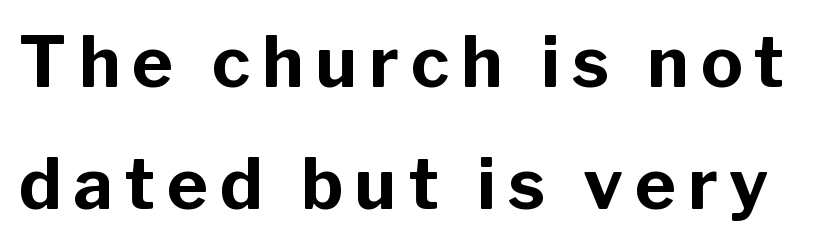
The image shows 70 px bold sans-serif type, upright; set line spacing 1.74x, not underlined; low stroke contrast and a medium x-height.
